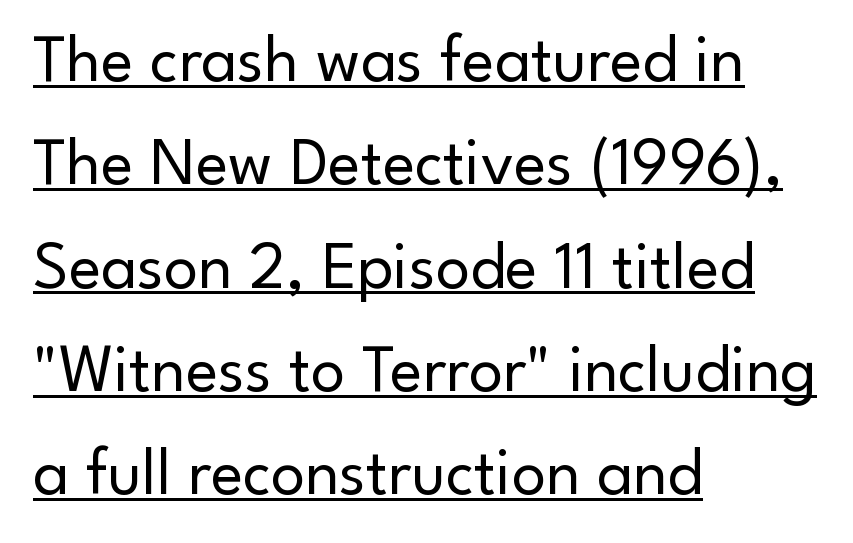
Q: Is the text bold? A: No.
Q: Is the text italic (slanted)? A: No, it is upright.
Q: Is the typeface a serif or a sans-serif typeface? A: Sans-serif.
Q: Is the text underlined? A: Yes.
Q: How is the paragraph aligned? A: Left-aligned.
Q: Is the spacing between letters normal or unusually wide? A: Normal.
Q: Is the spacing between lines tight, normal or loose? A: Normal.
Q: Width (condensed, normal, or wide)? A: Normal.
Q: Stroke contrast? A: Low.
Q: x-height? A: Small.
Q: Monospaced? A: No.
